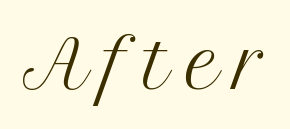
Q: Is the text bold? A: No.
Q: Is the text italic (slanted)? A: Yes.
Q: Is the text underlined? A: No.
Q: Is the spacing between letters normal or unusually wide? A: Unusually wide.
Q: Width (condensed, normal, or wide)? A: Normal.
Q: Stroke contrast? A: Medium.
Q: x-height? A: Medium.
Q: Monospaced? A: No.
